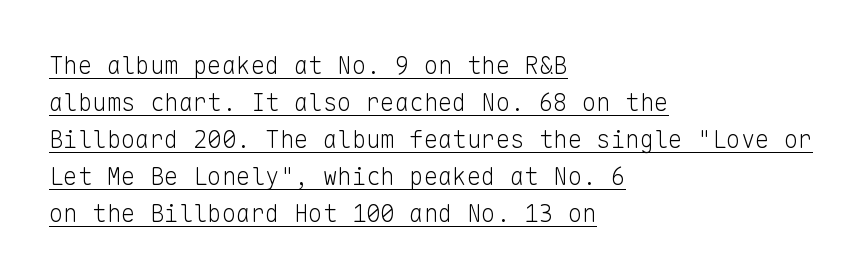
{"italic": "no", "bold": "no", "underline": "yes", "align": "left", "line_spacing": "normal", "line_spacing_ratio": 1.54, "letter_spacing": "normal", "letter_spacing_em": 0.0, "glyph_px": 24}
